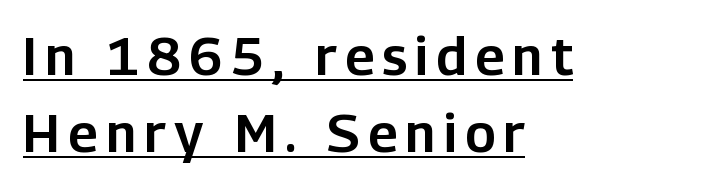
Left-aligned paragraph, ragged on the right. The passage shown is typeset with a sans-serif family. Think of a printed novel: that variable character pitch is what you see here. The vertical gap from one line to the next is medium.
